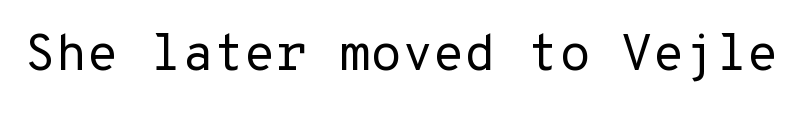
The image shows 51 px regular-weight sans-serif type, upright, monospaced; set normal letter spacing, not underlined; low stroke contrast and a medium x-height.
